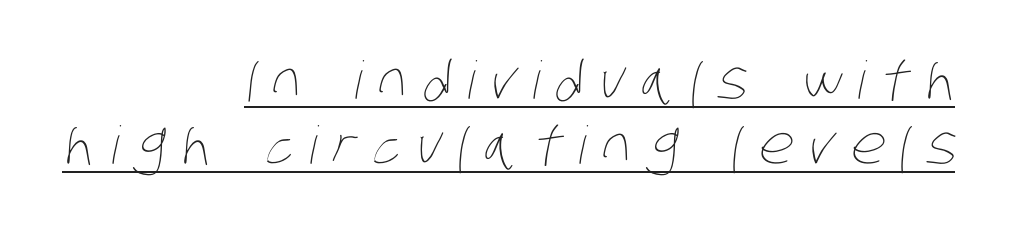
The image shows 52 px thin, condensed type; set right-aligned, normal line spacing (1.25x), unusually wide letter spacing (+0.31 em), underlined; low stroke contrast and a large x-height.
